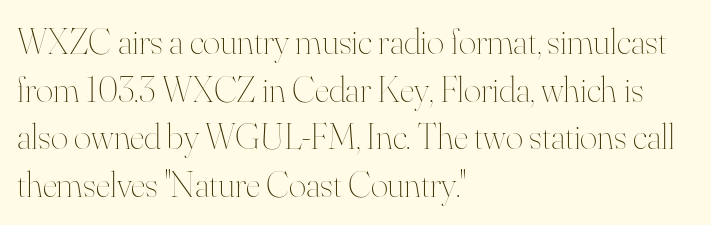
{"italic": "no", "bold": "no", "weight": "thin", "width": "normal", "stroke_contrast": "high", "x_height": "small", "monospaced": "no", "underline": "no", "align": "left", "line_spacing": "normal", "line_spacing_ratio": 1.29, "letter_spacing": "normal", "letter_spacing_em": 0.0, "glyph_px": 37}
